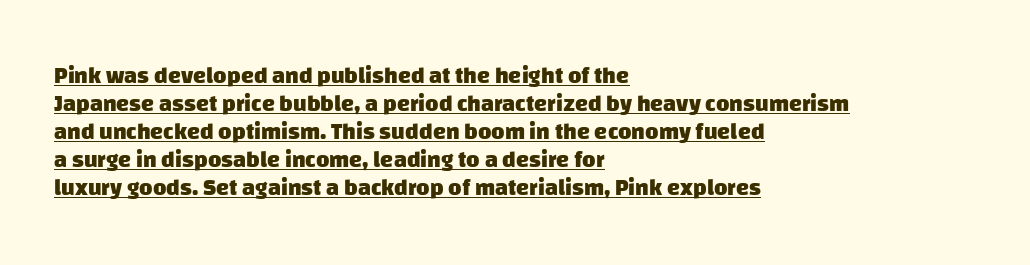
Q: Is the text bold? A: Yes.
Q: Is the text underlined? A: Yes.
Q: How is the paragraph aligned? A: Left-aligned.
Q: Is the spacing between letters normal or unusually wide? A: Normal.
